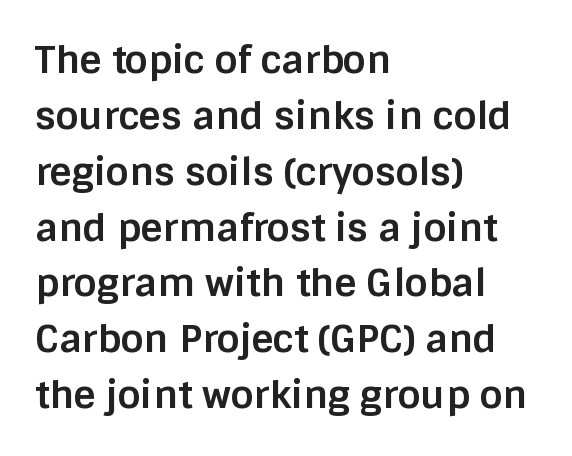
Typographic density is high because the face is bold. The tracking reads as untouched default to a designer's eye. Honestly, there is no underline to notice here at all. Where is the straight margin? On the left. This is sans-serif lettering, the kind often seen on screens and signage. Is there any slant? The stems are plumb.
